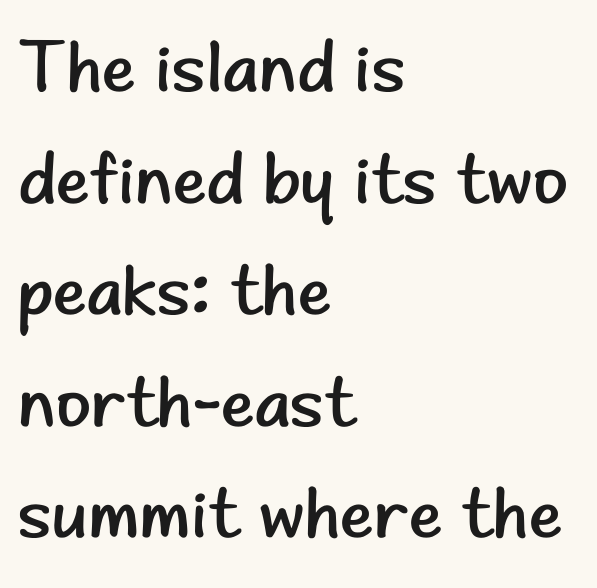
Has an underline been added? It has not. The typeface has the unassuming heft of standard copy or less. These lines are rendered in a variable-pitch font. The typeface chosen for these lines omits serifs. These lines are set flush left with a ragged right edge.
